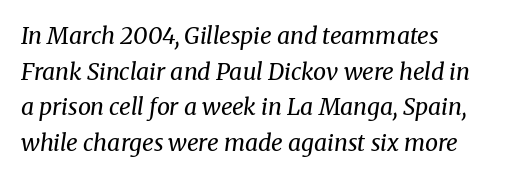
Q: Is the text bold? A: No.
Q: Is the text italic (slanted)? A: Yes, it leans right by about 8 degrees.
Q: Is the text underlined? A: No.
Q: How is the paragraph aligned? A: Left-aligned.
Q: Is the spacing between letters normal or unusually wide? A: Normal.
Q: Is the spacing between lines tight, normal or loose? A: Normal.
